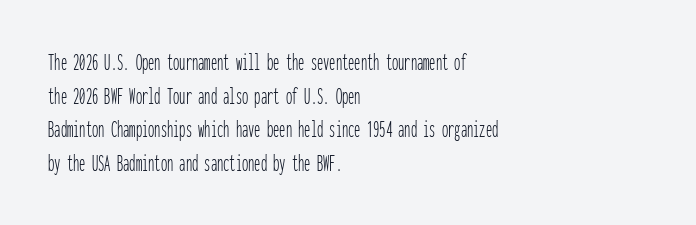
The image shows 25 px text type, upright; set left-aligned, normal line spacing (1.35x), normal letter spacing, not underlined.
